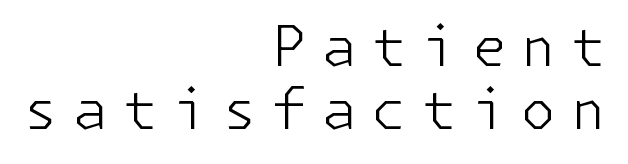
Q: Is the text bold? A: No.
Q: Is the text italic (slanted)? A: No, it is upright.
Q: Is the typeface a serif or a sans-serif typeface? A: Sans-serif.
Q: Is the text underlined? A: No.
Q: How is the paragraph aligned? A: Right-aligned.
Q: Is the spacing between letters normal or unusually wide? A: Unusually wide.
Q: Is the spacing between lines tight, normal or loose? A: Tight.
Q: Width (condensed, normal, or wide)? A: Normal.
Q: Stroke contrast? A: Low.
Q: x-height? A: Medium.
